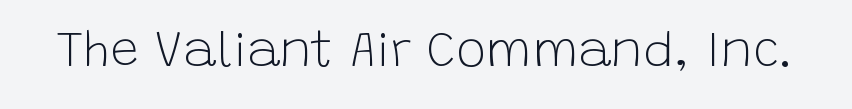
Q: Is the text bold? A: No.
Q: Is the text italic (slanted)? A: No, it is upright.
Q: Is the typeface a serif or a sans-serif typeface? A: Sans-serif.
Q: Is the text underlined? A: No.
Q: Is the spacing between letters normal or unusually wide? A: Normal.
Q: Width (condensed, normal, or wide)? A: Normal.
Q: Stroke contrast? A: Low.
Q: x-height? A: Large.
Q: Monospaced? A: No.
